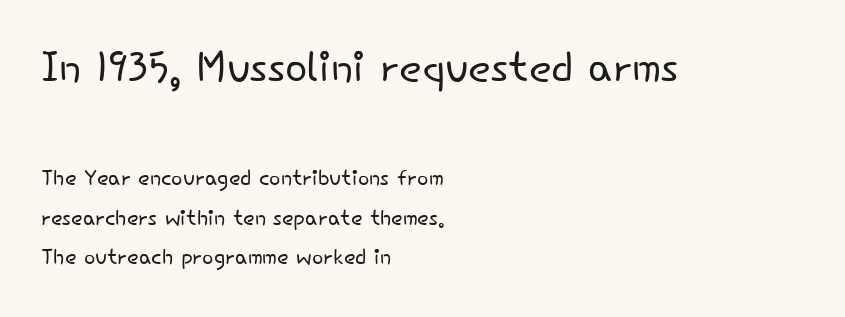
{"serif": "no", "italic": "no", "bold": "no", "weight": "light", "width": "normal", "stroke_contrast": "low", "x_height": "small", "monospaced": "no", "underline": "no", "align": "left", "line_spacing": "normal", "line_spacing_ratio": 1.31, "letter_spacing": "normal", "letter_spacing_em": 0.0, "larger_block": "first", "size_ratio": 1.97, "glyph_px": 59}
